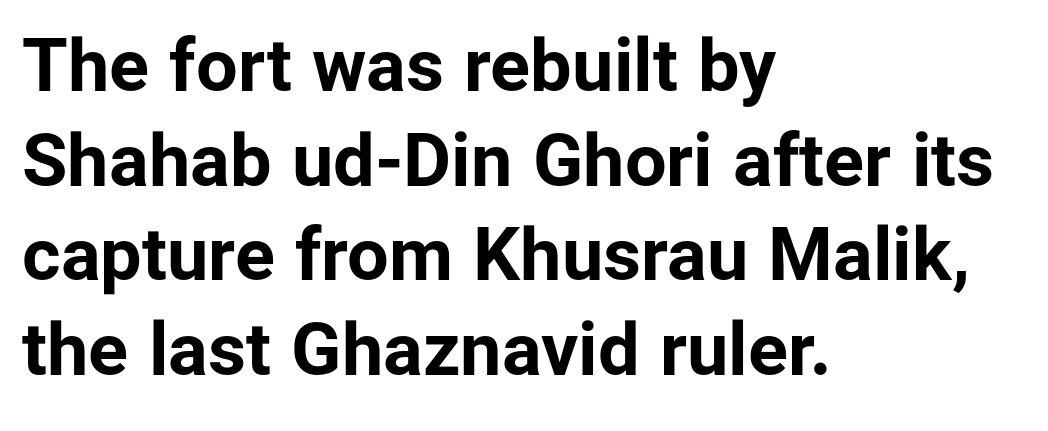
Strokes here are thick enough to call this a true bold. Successive baselines arrive at the customary interval. The specimen omits any rule beneath the text block's lines. No feet cap the strokes, marking this as sans-serif type. The letters stand upright; this is a roman face. All the whitespace from short lines collects on the right.
